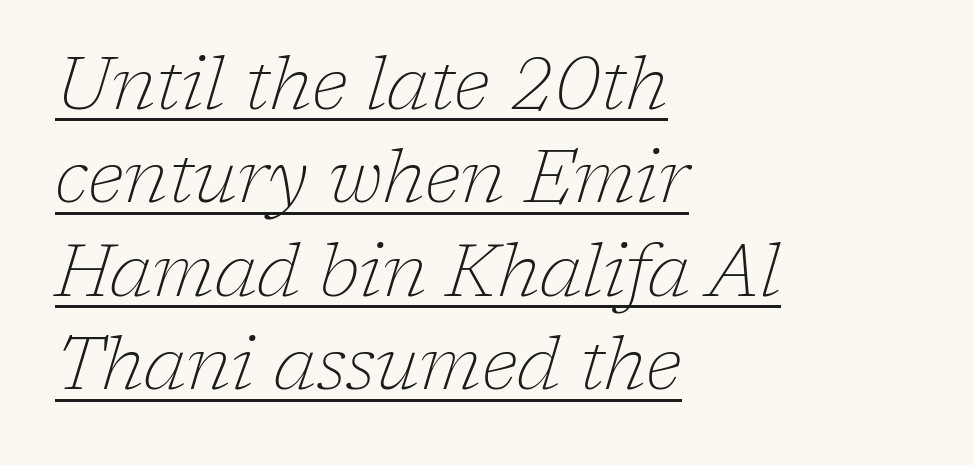
The image shows 73 px thin serif type, italic (leaning right); set left-aligned, normal line spacing (1.28x), normal letter spacing, underlined; low stroke contrast and a medium x-height.
